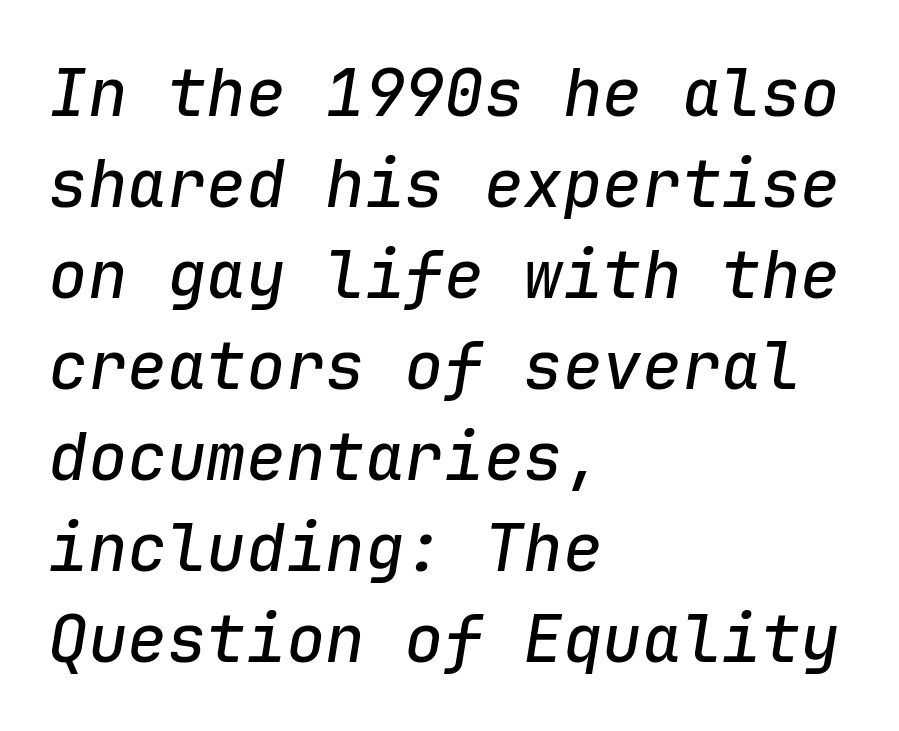
Q: Is the text italic (slanted)? A: Yes, it leans right by about 9 degrees.
Q: Is the text underlined? A: No.
Q: How is the paragraph aligned? A: Left-aligned.
Q: Is the spacing between letters normal or unusually wide? A: Normal.
Q: Is the spacing between lines tight, normal or loose? A: Normal.
Q: Width (condensed, normal, or wide)? A: Normal.
Q: Stroke contrast? A: Low.
Q: x-height? A: Medium.
Q: Monospaced? A: Yes.
